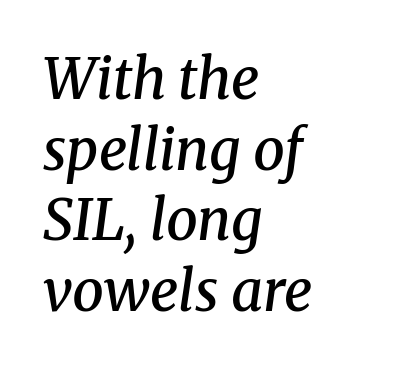
{"serif": "yes", "italic": "yes", "lean": "right", "slant_degrees": 8, "bold": "semi", "weight": "semibold", "width": "normal", "stroke_contrast": "medium", "x_height": "medium", "monospaced": "no", "underline": "no", "align": "left", "line_spacing": "normal", "line_spacing_ratio": 1.26, "letter_spacing": "normal", "letter_spacing_em": 0.0, "glyph_px": 56}
